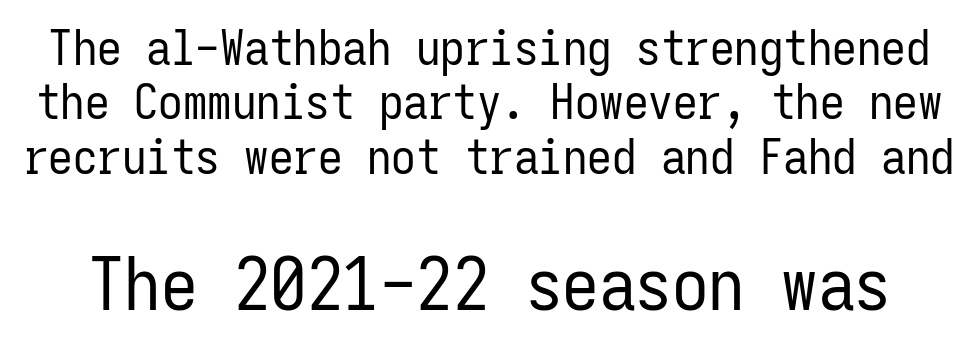
Q: Is the text bold? A: No.
Q: Is the text italic (slanted)? A: No, it is upright.
Q: Is the typeface a serif or a sans-serif typeface? A: Sans-serif.
Q: Is the text underlined? A: No.
Q: Is the spacing between letters normal or unusually wide? A: Normal.
Q: Is the spacing between lines tight, normal or loose? A: Tight.
Q: Which block of text is set in a larger size, the first (top) or the second (bottom)? A: The second (bottom) one.
Q: Width (condensed, normal, or wide)? A: Condensed.
Q: Stroke contrast? A: Low.
Q: x-height? A: Medium.
Q: Monospaced? A: Yes.
